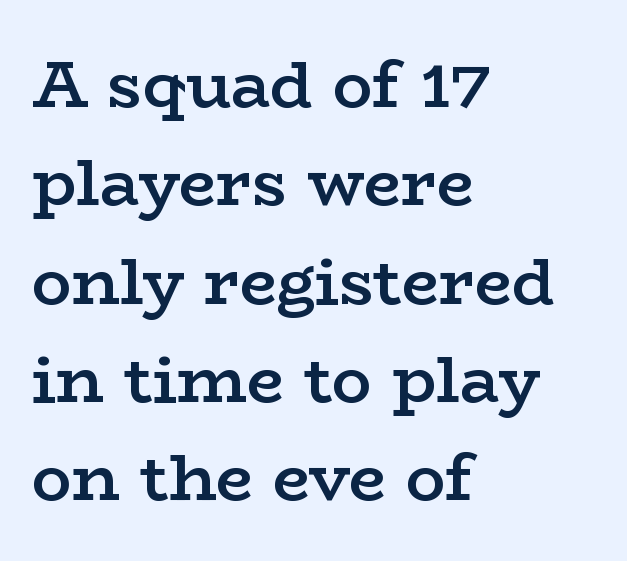
Students, note that the glyphs here touch the page at normal intervals. A classic flush-left, rag-right setting is used for this passage. Weight check: semibold — heavier than regular, not quite bold. These lines were composed using upright roman letters. Regular leading. These lines are composed in type with serifs.
